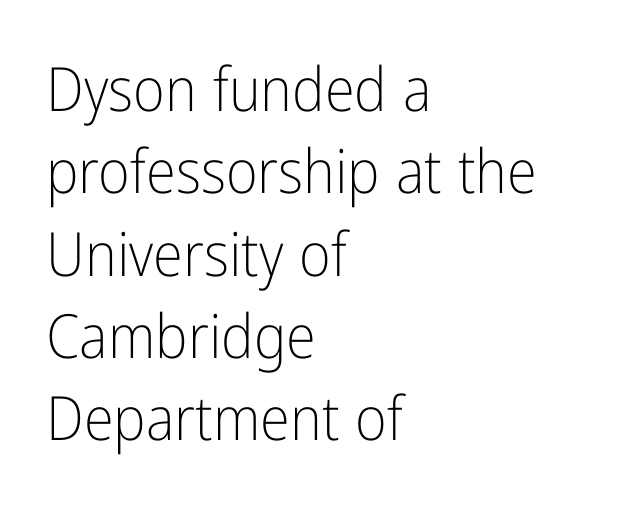
The image shows 61 px light, condensed sans-serif type, upright; set left-aligned, normal line spacing (1.35x), normal letter spacing, not underlined; low stroke contrast and a medium x-height.
